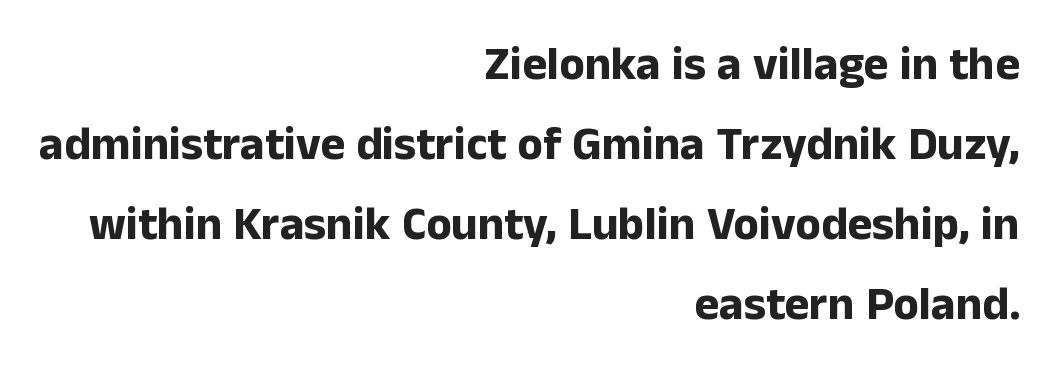
Teacher's note: observe the even right margin — that is flush-right alignment. Notice how descenders clear the ascenders below comfortably — that's standard leading. The type is set solid horizontally, with unmodified tracking. Looks like regular typesetting: each glyph gets only the width it needs. Look at the bottom of the vertical strokes: they stop flat, with no serifs.
